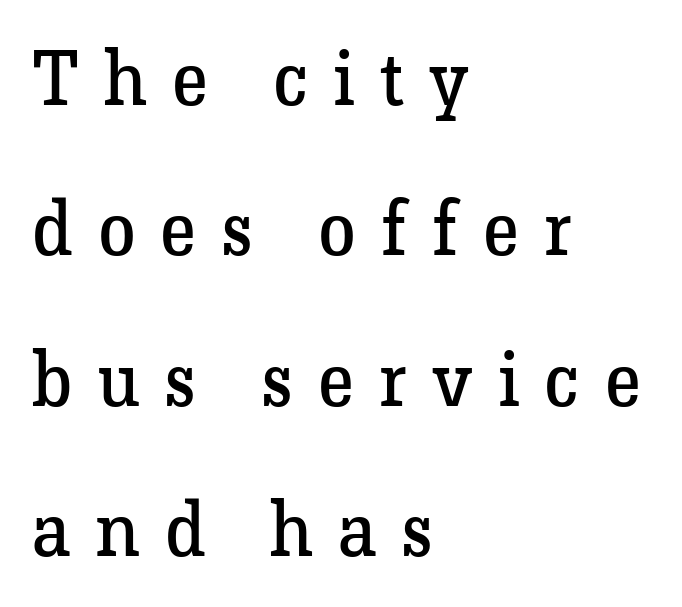
{"serif": "yes", "italic": "no", "bold": "no", "weight": "regular", "width": "normal", "stroke_contrast": "low", "x_height": "medium", "monospaced": "no", "underline": "no", "align": "left", "line_spacing": "loose", "line_spacing_ratio": 1.98, "letter_spacing": "wide", "letter_spacing_em": 0.33, "glyph_px": 76}
